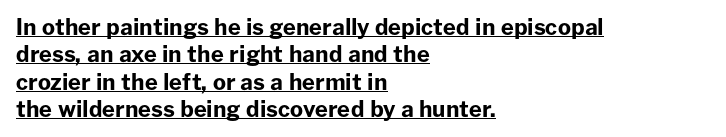
Q: Is the text bold? A: Yes.
Q: Is the text italic (slanted)? A: No, it is upright.
Q: Is the text underlined? A: Yes.
Q: How is the paragraph aligned? A: Left-aligned.
Q: Is the spacing between letters normal or unusually wide? A: Normal.
